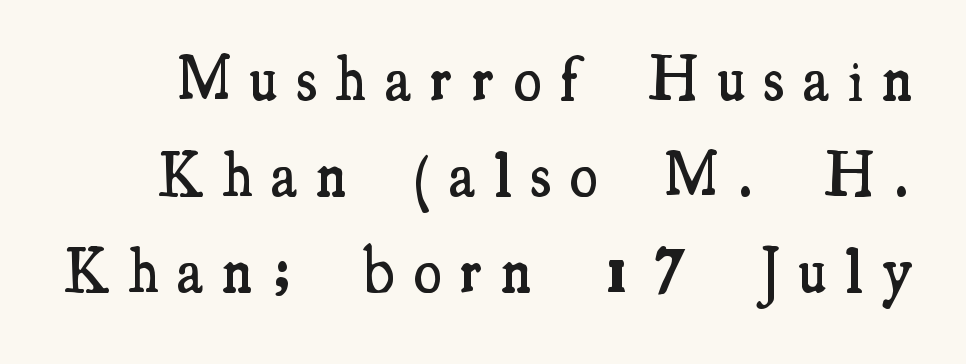
Q: Is the text bold? A: Semi-bold.
Q: Is the text italic (slanted)? A: No, it is upright.
Q: Is the typeface a serif or a sans-serif typeface? A: Serif.
Q: Is the text underlined? A: No.
Q: Is the spacing between letters normal or unusually wide? A: Unusually wide.
Q: Is the spacing between lines tight, normal or loose? A: Normal.
Q: Width (condensed, normal, or wide)? A: Condensed.
Q: Stroke contrast? A: Medium.
Q: x-height? A: Small.
Q: Monospaced? A: No.
